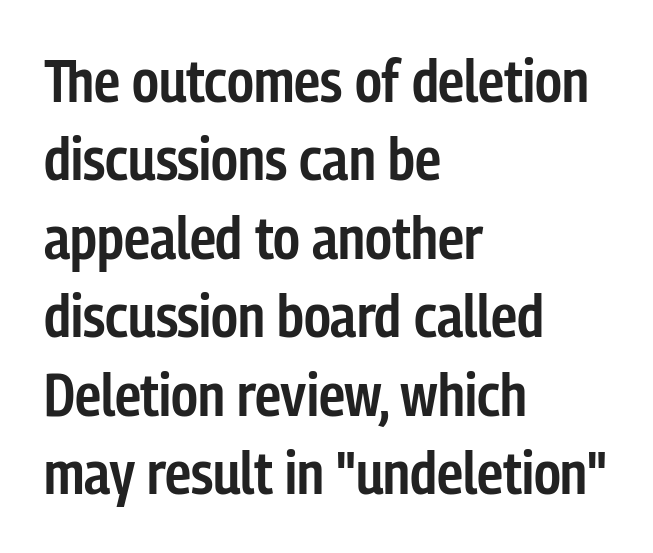
Q: Is the text bold? A: Semi-bold.
Q: Is the text italic (slanted)? A: No, it is upright.
Q: Is the typeface a serif or a sans-serif typeface? A: Sans-serif.
Q: Is the text underlined? A: No.
Q: How is the paragraph aligned? A: Left-aligned.
Q: Is the spacing between letters normal or unusually wide? A: Normal.
Q: Is the spacing between lines tight, normal or loose? A: Normal.
Q: Width (condensed, normal, or wide)? A: Condensed.
Q: Stroke contrast? A: Low.
Q: x-height? A: Medium.
Q: Monospaced? A: No.
